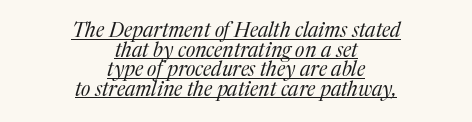
Q: Is the text bold? A: No.
Q: Is the text italic (slanted)? A: Yes, it leans right by about 17 degrees.
Q: Is the text underlined? A: Yes.
Q: How is the paragraph aligned? A: Centered.
Q: Is the spacing between letters normal or unusually wide? A: Normal.
Q: Is the spacing between lines tight, normal or loose? A: Tight.
